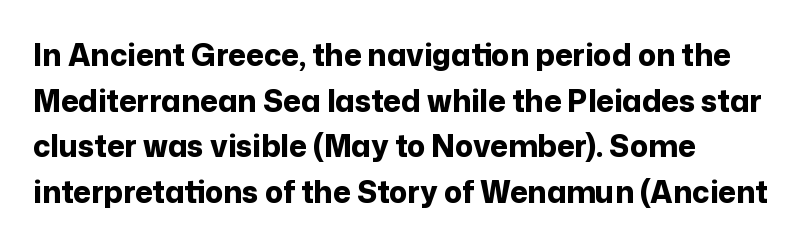
Q: Is the text bold? A: Yes.
Q: Is the text italic (slanted)? A: No, it is upright.
Q: Is the typeface a serif or a sans-serif typeface? A: Sans-serif.
Q: Is the text underlined? A: No.
Q: How is the paragraph aligned? A: Left-aligned.
Q: Is the spacing between letters normal or unusually wide? A: Normal.
Q: Is the spacing between lines tight, normal or loose? A: Normal.
Q: Width (condensed, normal, or wide)? A: Normal.
Q: Stroke contrast? A: Low.
Q: x-height? A: Medium.
Q: Monospaced? A: No.
